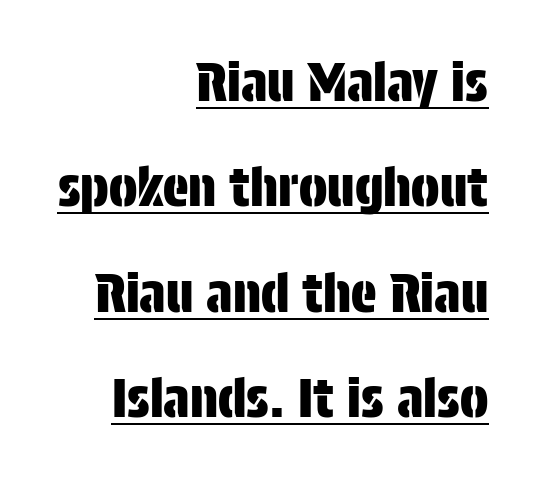
The image shows 53 px condensed sans-serif type, upright; set right-aligned, loose line spacing (1.99x), normal letter spacing, underlined; low stroke contrast and a large x-height.
